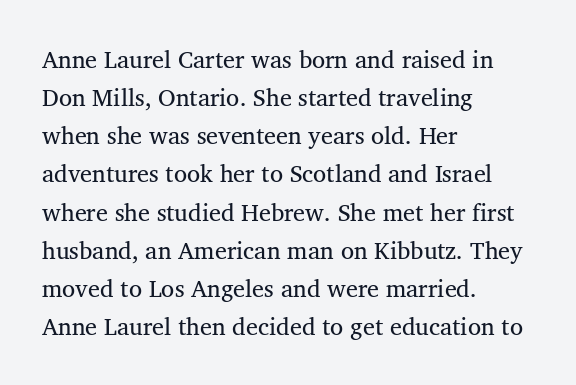
{"underline": "no", "align": "left", "line_spacing": "normal", "line_spacing_ratio": 1.59, "letter_spacing": "normal", "letter_spacing_em": 0.0, "glyph_px": 24}
